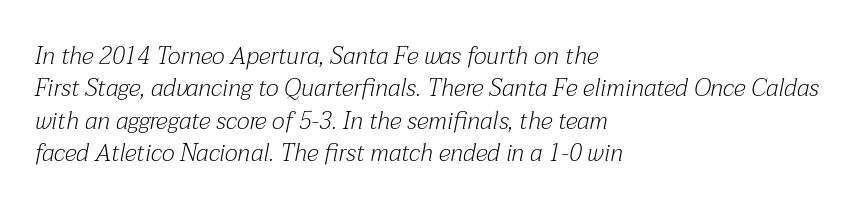
The image shows 24 px text type, italic (leaning right); set left-aligned, normal line spacing (1.35x), normal letter spacing, not underlined.
